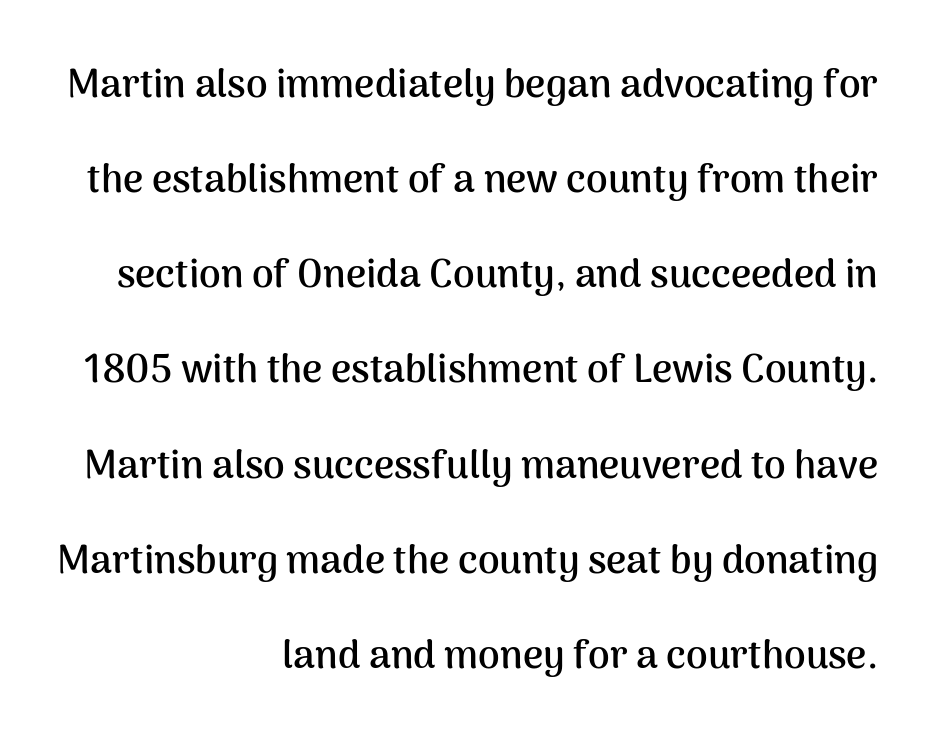
The image shows 39 px semibold sans-serif type, upright; set right-aligned, loose line spacing (2.44x), normal letter spacing, not underlined; medium stroke contrast and a medium x-height.
